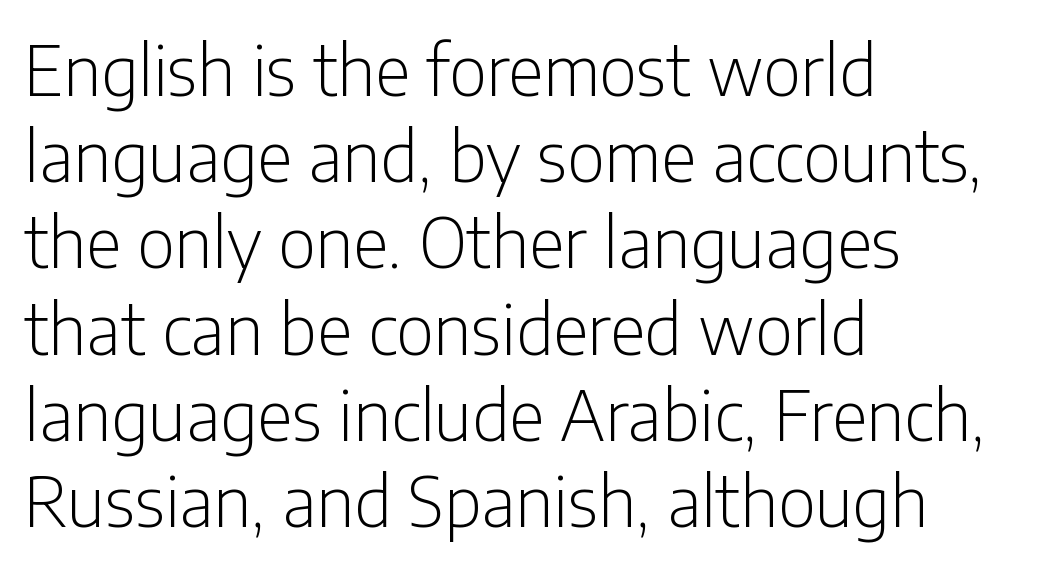
The image shows 69 px light, condensed sans-serif type, upright; set left-aligned, normal line spacing (1.25x), normal letter spacing, not underlined; low stroke contrast and a medium x-height.
